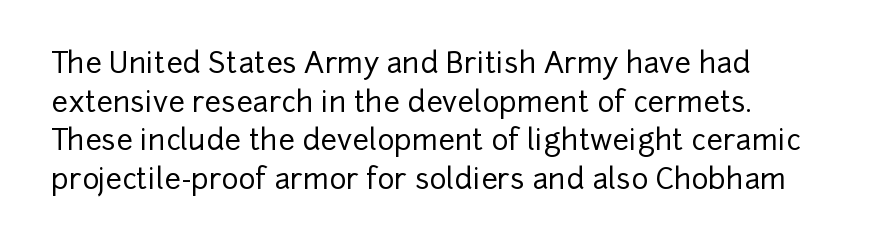
The image shows 29 px sans-serif type, upright; set normal line spacing (1.33x), normal letter spacing, not underlined; low stroke contrast and a medium x-height.
